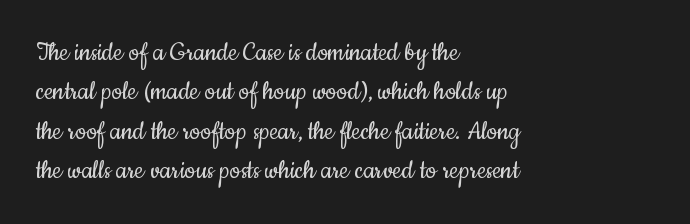
The image shows 30 px regular-weight, condensed sans-serif type; set left-aligned, normal line spacing (1.31x), normal letter spacing, not underlined; low stroke contrast and a small x-height.
